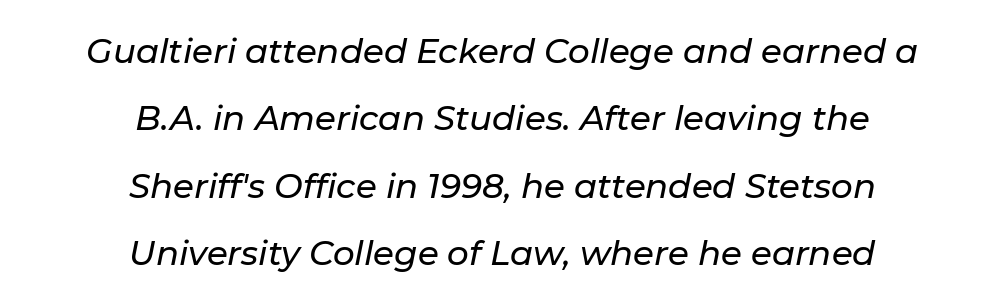
The image shows 34 px text type, italic (leaning right); set centered, loose line spacing (1.98x), normal letter spacing, not underlined; low stroke contrast and a medium x-height.
